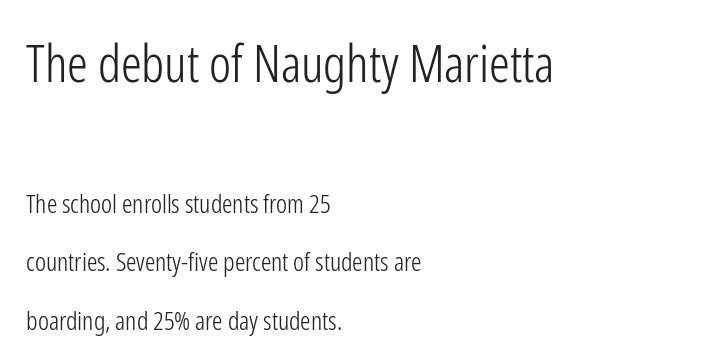
Stem width sits at or under what a default text font uses. This sample uses plain, unmodified letter spacing. A roman cut, with each character standing at attention. Looks like regular typesetting: each glyph gets only the width it needs. Typographically, this falls in the sans-serif category. In CSS terms this would be text-align: left.
